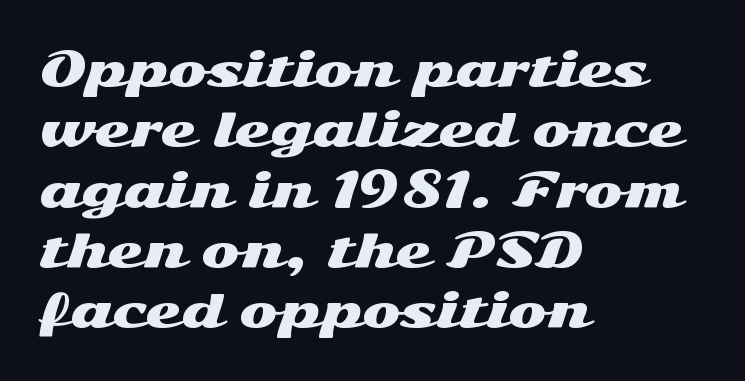
{"serif": "no", "width": "wide", "stroke_contrast": "medium", "x_height": "medium", "monospaced": "no", "underline": "no", "align": "left", "line_spacing": "normal", "line_spacing_ratio": 1.31, "letter_spacing": "normal", "letter_spacing_em": 0.0, "glyph_px": 46}
